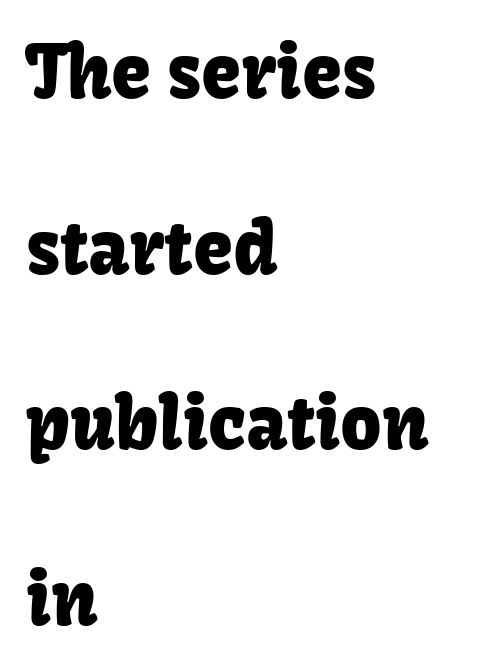
The image shows 72 px sans-serif type, upright; set left-aligned, loose line spacing (2.44x), normal letter spacing, not underlined; low stroke contrast and a medium x-height.
